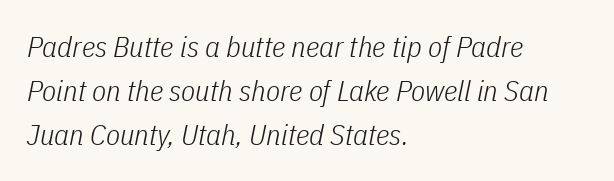
Q: Is the text bold? A: No.
Q: Is the text italic (slanted)? A: Yes, it leans right by about 11 degrees.
Q: Is the text underlined? A: No.
Q: How is the paragraph aligned? A: Left-aligned.
Q: Is the spacing between letters normal or unusually wide? A: Normal.
Q: Is the spacing between lines tight, normal or loose? A: Normal.
Q: Width (condensed, normal, or wide)? A: Condensed.
Q: Stroke contrast? A: Low.
Q: x-height? A: Medium.
Q: Monospaced? A: No.
